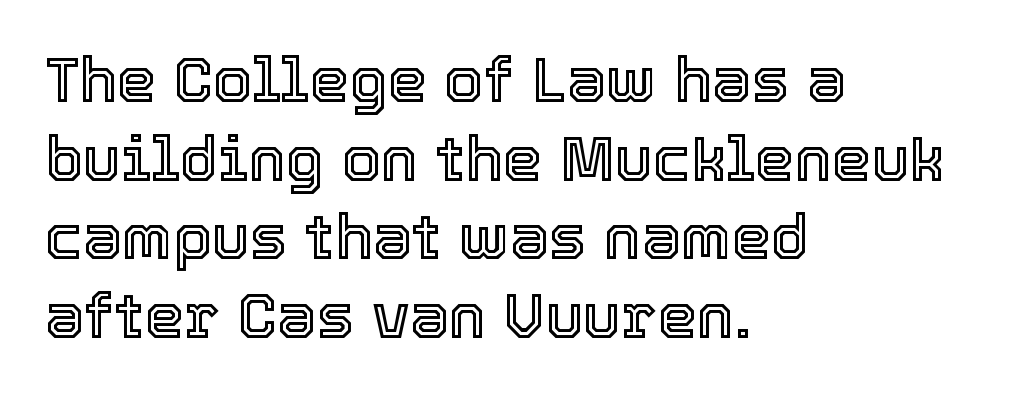
Q: Is the text italic (slanted)? A: No, it is upright.
Q: Is the text underlined? A: No.
Q: How is the paragraph aligned? A: Left-aligned.
Q: Is the spacing between letters normal or unusually wide? A: Normal.
Q: Is the spacing between lines tight, normal or loose? A: Normal.
Q: Width (condensed, normal, or wide)? A: Normal.
Q: x-height? A: Medium.
Q: Monospaced? A: No.
